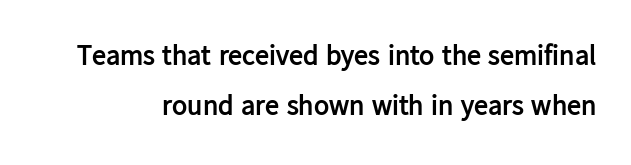
{"serif": "no", "italic": "no", "bold": "yes", "weight": "semibold", "width": "normal", "stroke_contrast": "low", "x_height": "medium", "monospaced": "no", "underline": "no", "line_spacing_ratio": 1.77, "letter_spacing": "normal", "letter_spacing_em": 0.0, "glyph_px": 28}
